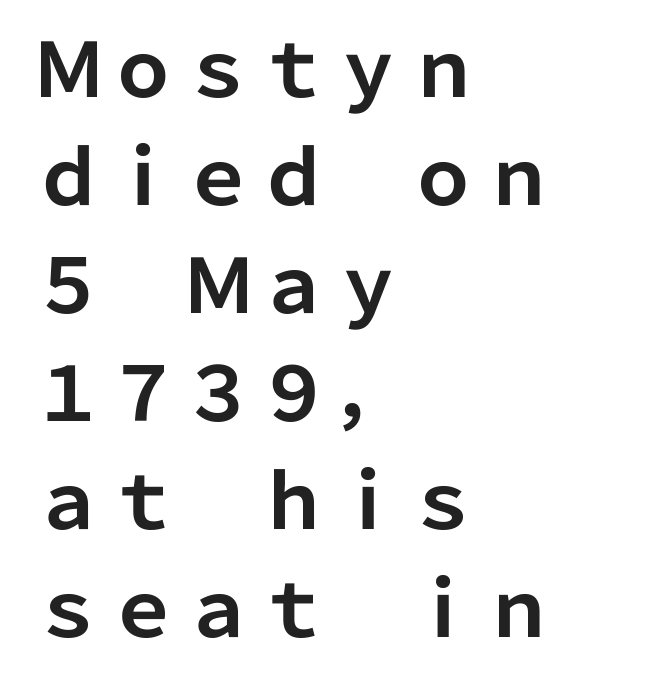
The image shows 75 px bold sans-serif type, upright; set left-aligned, normal line spacing (1.44x), normal letter spacing, not underlined; low stroke contrast and a medium x-height.
